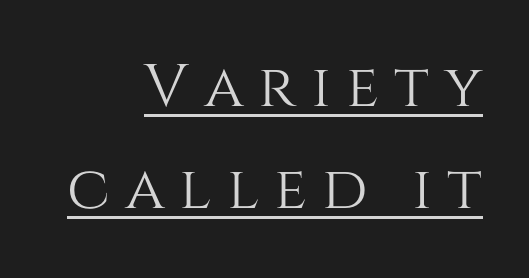
{"italic": "no", "width": "normal", "stroke_contrast": "medium", "x_height": "large", "monospaced": "no", "underline": "yes", "align": "right", "line_spacing": "normal", "line_spacing_ratio": 1.7, "letter_spacing": "wide", "letter_spacing_em": 0.25, "glyph_px": 60}
